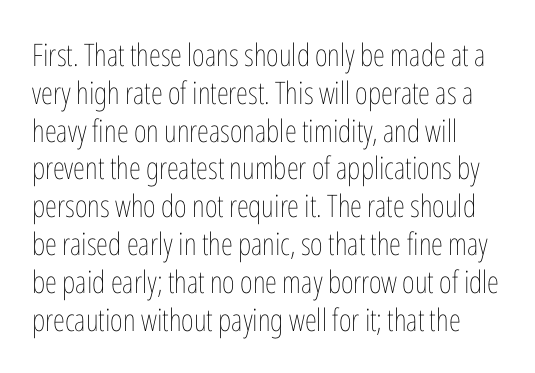
Q: Is the text bold? A: No.
Q: Is the text italic (slanted)? A: No, it is upright.
Q: Is the text underlined? A: No.
Q: Is the spacing between letters normal or unusually wide? A: Normal.
Q: Width (condensed, normal, or wide)? A: Condensed.
Q: Stroke contrast? A: Low.
Q: x-height? A: Medium.
Q: Monospaced? A: No.
